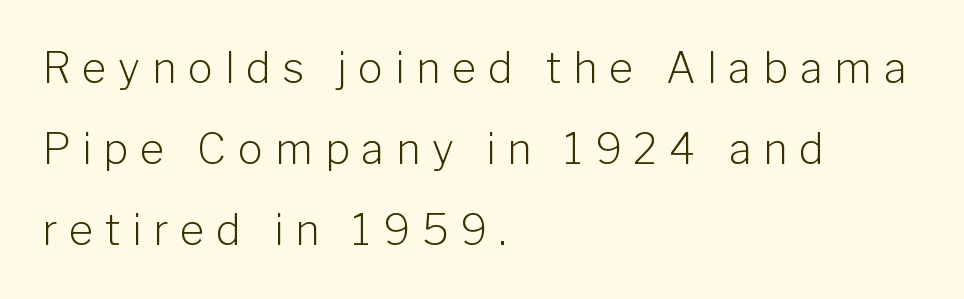
The image shows 42 px light sans-serif type, upright; set left-aligned, loose line spacing (1.93x), unusually wide letter spacing (+0.28 em), not underlined; low stroke contrast and a medium x-height.
